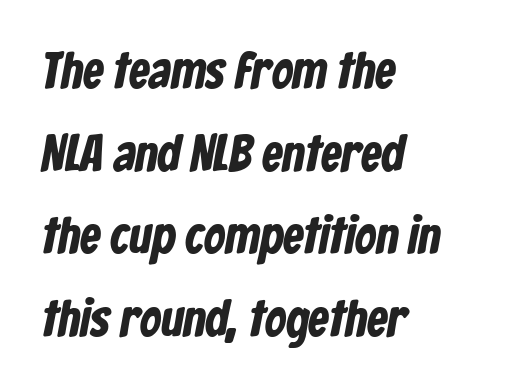
{"serif": "no", "bold": "yes", "weight": "bold", "width": "condensed", "stroke_contrast": "low", "x_height": "medium", "monospaced": "no", "underline": "no", "align": "left", "line_spacing": "normal", "line_spacing_ratio": 1.59, "letter_spacing": "normal", "letter_spacing_em": 0.0, "glyph_px": 52}
